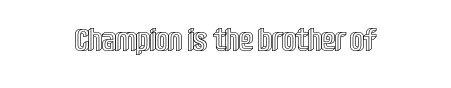
The image shows 31 px condensed type, upright; set normal letter spacing, not underlined; a large x-height.
